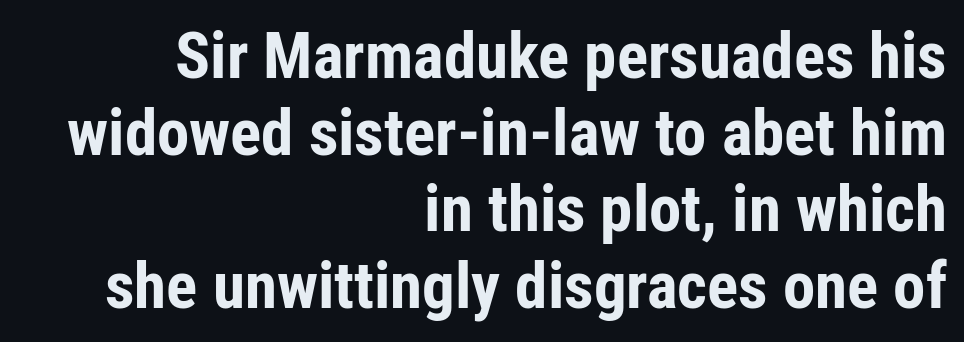
Q: Is the text bold? A: Yes.
Q: Is the text italic (slanted)? A: No, it is upright.
Q: Is the typeface a serif or a sans-serif typeface? A: Sans-serif.
Q: Is the text underlined? A: No.
Q: How is the paragraph aligned? A: Right-aligned.
Q: Is the spacing between letters normal or unusually wide? A: Normal.
Q: Width (condensed, normal, or wide)? A: Condensed.
Q: Stroke contrast? A: Low.
Q: x-height? A: Medium.
Q: Monospaced? A: No.
